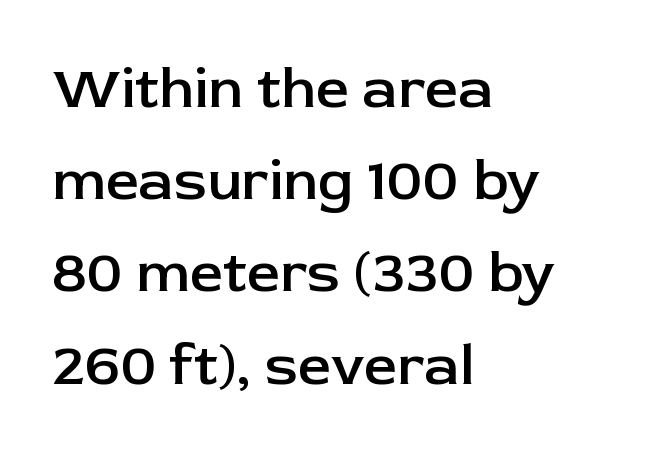
Q: Is the text bold? A: Semi-bold.
Q: Is the text italic (slanted)? A: No, it is upright.
Q: Is the typeface a serif or a sans-serif typeface? A: Sans-serif.
Q: Is the text underlined? A: No.
Q: How is the paragraph aligned? A: Left-aligned.
Q: Is the spacing between letters normal or unusually wide? A: Normal.
Q: Is the spacing between lines tight, normal or loose? A: Normal.
Q: Width (condensed, normal, or wide)? A: Normal.
Q: Stroke contrast? A: Low.
Q: x-height? A: Medium.
Q: Monospaced? A: No.
